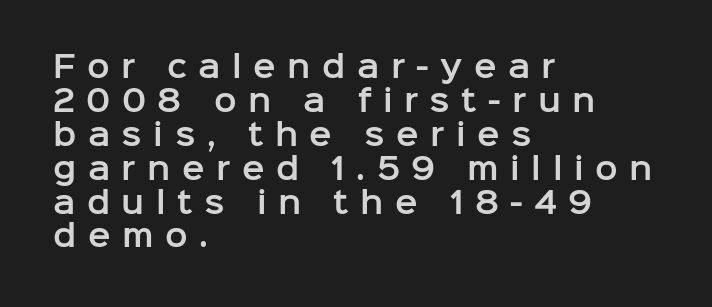
The image shows 30 px sans-serif type, upright; set left-aligned, tight line spacing (1.13x), unusually wide letter spacing (+0.38 em), not underlined; low stroke contrast and a medium x-height.
